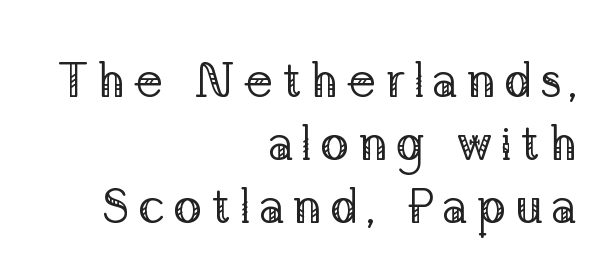
Q: Is the text bold? A: No.
Q: Is the text italic (slanted)? A: No, it is upright.
Q: Is the typeface a serif or a sans-serif typeface? A: Serif.
Q: Is the text underlined? A: No.
Q: How is the paragraph aligned? A: Right-aligned.
Q: Is the spacing between lines tight, normal or loose? A: Normal.
Q: Width (condensed, normal, or wide)? A: Normal.
Q: Stroke contrast? A: Low.
Q: x-height? A: Medium.
Q: Monospaced? A: No.
